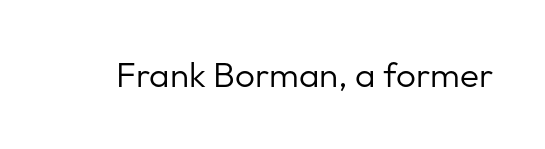
{"serif": "no", "italic": "no", "bold": "no", "weight": "regular", "width": "normal", "stroke_contrast": "low", "x_height": "medium", "monospaced": "no", "underline": "no", "letter_spacing": "normal", "letter_spacing_em": 0.0, "glyph_px": 35}
